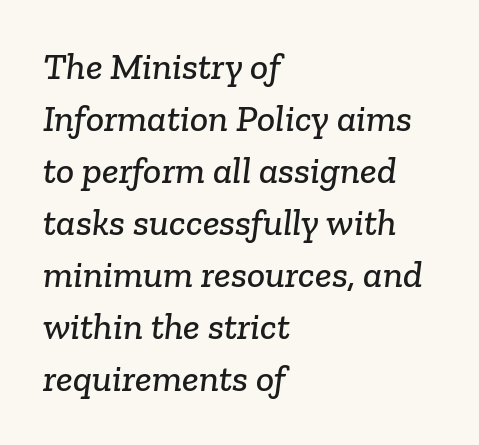
{"serif": "yes", "width": "normal", "stroke_contrast": "low", "x_height": "medium", "monospaced": "no", "underline": "no", "align": "left", "line_spacing": "normal", "line_spacing_ratio": 1.37, "letter_spacing": "normal", "letter_spacing_em": 0.0, "glyph_px": 38}
